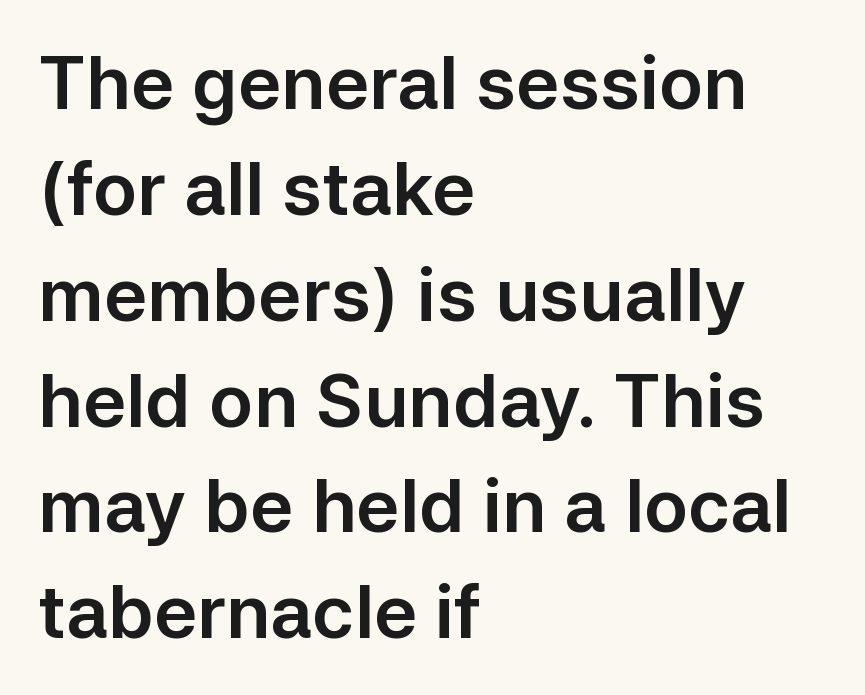
No word sits above an underline. Nobody touched the tracking dial on this one. Is the block centered? No — it sits flush against the left margin. Serifs: no, the terminals of the letterforms are clean. The letters advance in unequal steps, a hallmark of proportional type. If you drew a line through each stem, it would be perfectly vertical.
